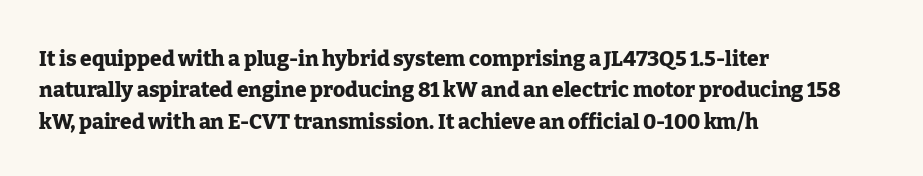
Q: Is the text bold? A: Yes.
Q: Is the text italic (slanted)? A: No, it is upright.
Q: Is the text underlined? A: No.
Q: How is the paragraph aligned? A: Left-aligned.
Q: Is the spacing between letters normal or unusually wide? A: Normal.
Q: Is the spacing between lines tight, normal or loose? A: Normal.
